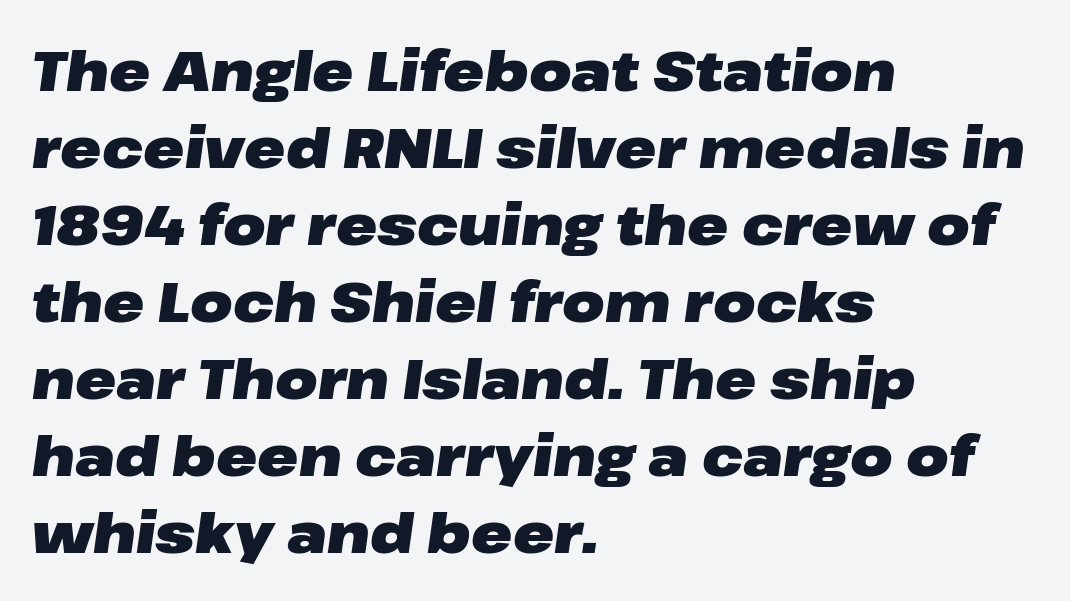
Q: Is the text bold? A: Yes.
Q: Is the text italic (slanted)? A: Yes, it leans right by about 8 degrees.
Q: Is the text underlined? A: No.
Q: How is the paragraph aligned? A: Left-aligned.
Q: Is the spacing between letters normal or unusually wide? A: Normal.
Q: Is the spacing between lines tight, normal or loose? A: Normal.
Q: Width (condensed, normal, or wide)? A: Wide.
Q: Stroke contrast? A: Low.
Q: x-height? A: Medium.
Q: Monospaced? A: No.
